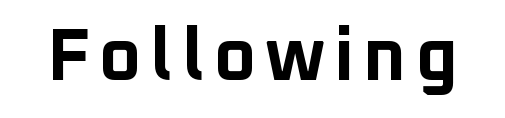
The image shows 73 px bold sans-serif type, upright; set not underlined; low stroke contrast and a medium x-height.
